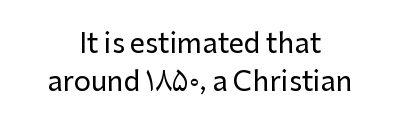
The image shows 27 px text type, upright; set centered, normal line spacing (1.4x), normal letter spacing, not underlined.
